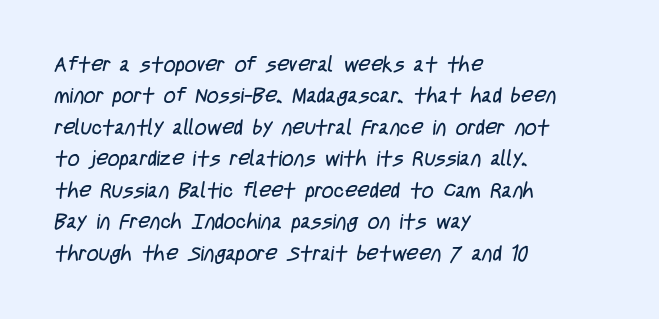
Q: Is the text bold? A: No.
Q: Is the text underlined? A: No.
Q: How is the paragraph aligned? A: Left-aligned.
Q: Is the spacing between letters normal or unusually wide? A: Normal.
Q: Is the spacing between lines tight, normal or loose? A: Normal.
